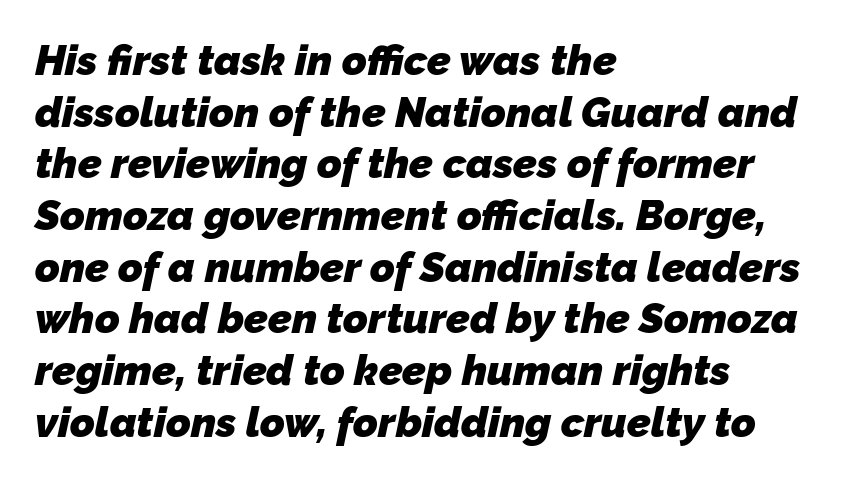
The image shows 42 px heavy sans-serif type; set left-aligned, line spacing 1.23x, normal letter spacing, not underlined; low stroke contrast and a medium x-height.
